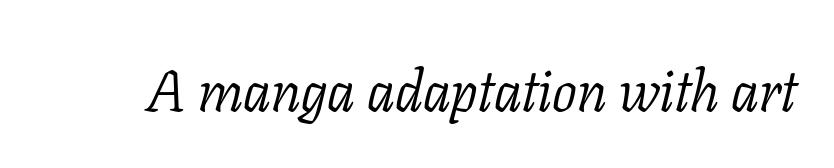
{"serif": "yes", "italic": "yes", "lean": "right", "slant_degrees": 11, "bold": "no", "weight": "light", "width": "normal", "stroke_contrast": "low", "x_height": "medium", "monospaced": "no", "underline": "no", "letter_spacing": "normal", "letter_spacing_em": 0.0, "glyph_px": 58}
